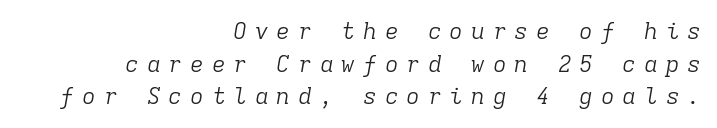
Q: Is the text bold? A: No.
Q: Is the text italic (slanted)? A: Yes, it leans right by about 9 degrees.
Q: Is the text underlined? A: No.
Q: How is the paragraph aligned? A: Right-aligned.
Q: Is the spacing between letters normal or unusually wide? A: Unusually wide.
Q: Is the spacing between lines tight, normal or loose? A: Normal.
